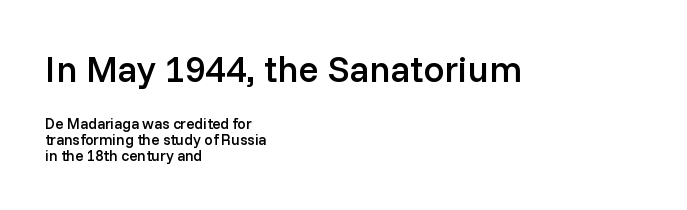
{"serif": "no", "italic": "no", "bold": "semi", "weight": "semibold", "width": "normal", "stroke_contrast": "low", "x_height": "medium", "monospaced": "no", "underline": "no", "align": "left", "line_spacing": "tight", "line_spacing_ratio": 1.06, "letter_spacing": "normal", "letter_spacing_em": 0.0, "larger_block": "first", "size_ratio": 2.47, "glyph_px": 37}
